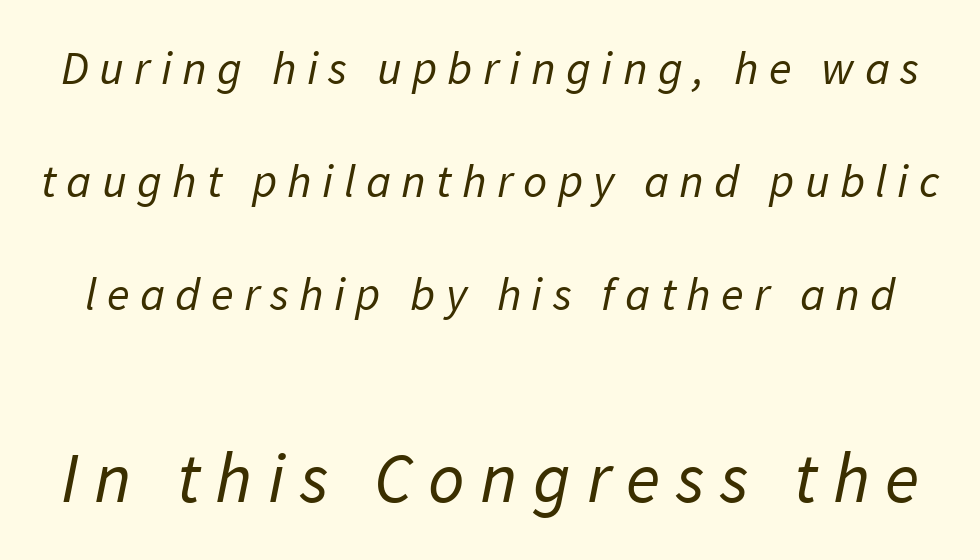
{"serif": "no", "bold": "no", "weight": "regular", "width": "normal", "stroke_contrast": "low", "x_height": "medium", "monospaced": "no", "underline": "no", "line_spacing": "loose", "line_spacing_ratio": 2.4, "letter_spacing": "wide", "letter_spacing_em": 0.22, "larger_block": "second", "size_ratio": 1.51, "glyph_px": 71}
